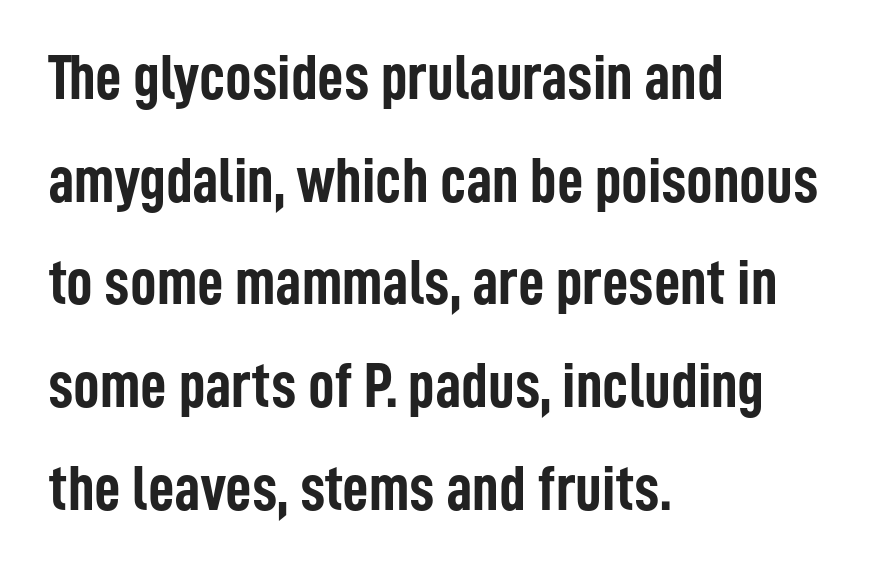
The image shows 65 px semibold, condensed sans-serif type, upright; set left-aligned, normal line spacing (1.58x), normal letter spacing, not underlined; low stroke contrast and a medium x-height.
